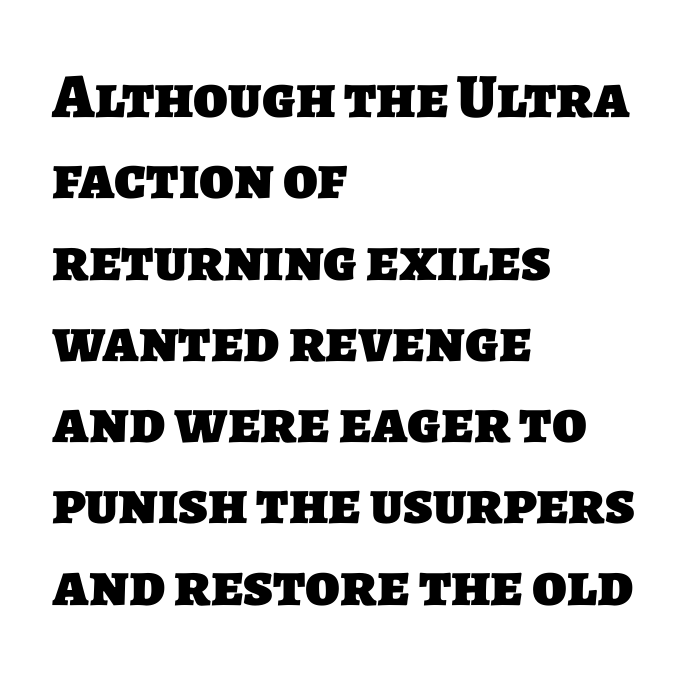
These words are printed bold, with thick strokes throughout. Anything drawn beneath the words? Only blank space. This rendering leaves character spacing at its baseline value. Horizontally, the lines are justified to the leading edge only. Does the leading feel generous? No, just average.
